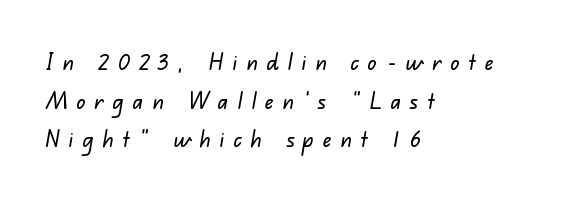
{"underline": "no", "align": "left", "line_spacing": "normal", "line_spacing_ratio": 1.68, "letter_spacing": "wide", "letter_spacing_em": 0.38, "glyph_px": 23}
